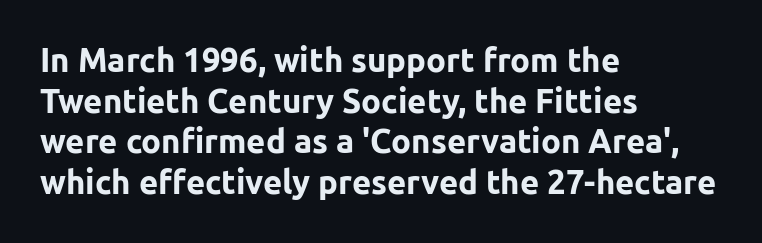
{"serif": "no", "italic": "no", "bold": "yes", "weight": "bold", "width": "normal", "stroke_contrast": "low", "x_height": "medium", "monospaced": "no", "underline": "no", "align": "left", "line_spacing_ratio": 1.23, "letter_spacing": "normal", "letter_spacing_em": 0.0, "glyph_px": 33}
